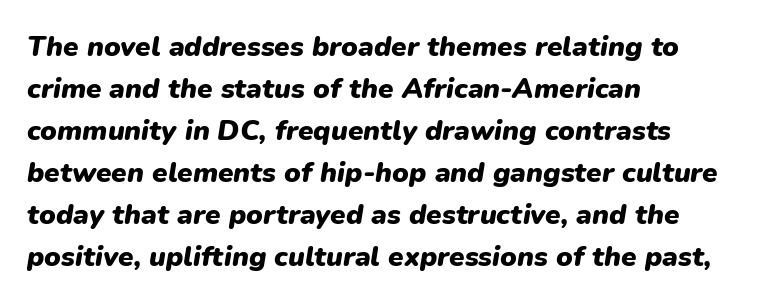
The image shows 28 px heavy type, italic (leaning right); set left-aligned, normal line spacing (1.5x), normal letter spacing, not underlined; low stroke contrast and a medium x-height.
